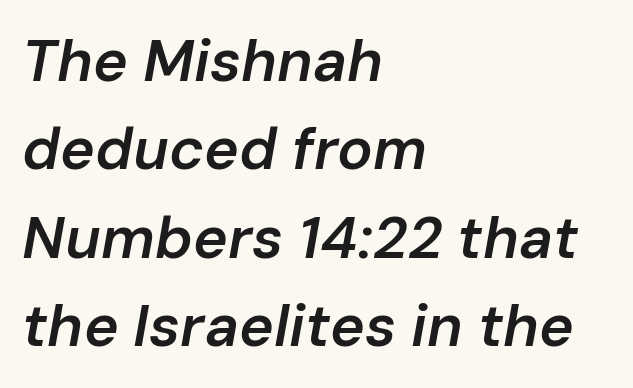
{"italic": "yes", "lean": "right", "slant_degrees": 10, "bold": "semi", "weight": "semibold", "width": "normal", "stroke_contrast": "low", "x_height": "medium", "monospaced": "no", "underline": "no", "align": "left", "line_spacing": "normal", "line_spacing_ratio": 1.5, "letter_spacing": "normal", "letter_spacing_em": 0.0, "glyph_px": 59}
